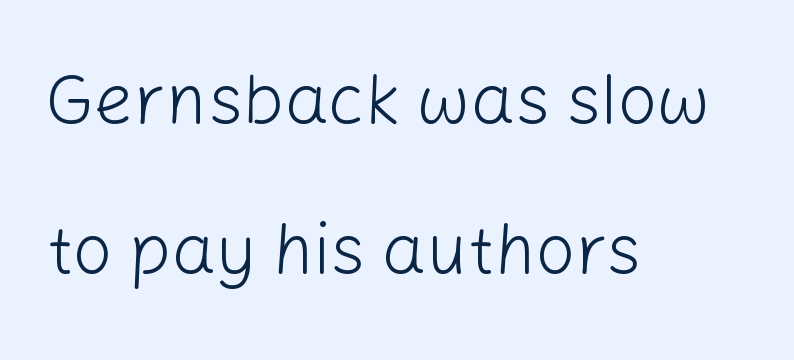
Stroke thickness stays within the range of a standard reading face or lighter. Unlike italic type, these characters show no tilt at all. In terms of letterspacing, this is plain default setting. The block of text is sparse from top to bottom, with ample space between rows.
